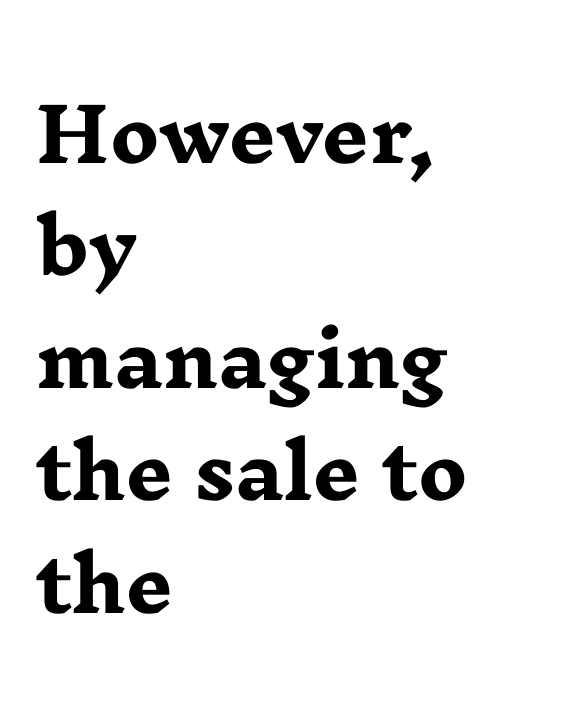
Q: Is the text bold? A: Yes.
Q: Is the text italic (slanted)? A: No, it is upright.
Q: Is the typeface a serif or a sans-serif typeface? A: Serif.
Q: Is the text underlined? A: No.
Q: How is the paragraph aligned? A: Left-aligned.
Q: Is the spacing between letters normal or unusually wide? A: Normal.
Q: Is the spacing between lines tight, normal or loose? A: Normal.
Q: Width (condensed, normal, or wide)? A: Wide.
Q: Stroke contrast? A: Low.
Q: x-height? A: Medium.
Q: Monospaced? A: No.
